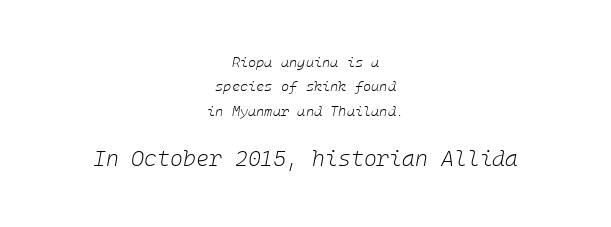
Neither beginnings nor endings align; midpoints do. Weight: not bold — regular or lighter. Spacing between characters is what you'd get straight out of the box. The foot of each line stays bare and open. Every character sits at an angle, as italics do.
